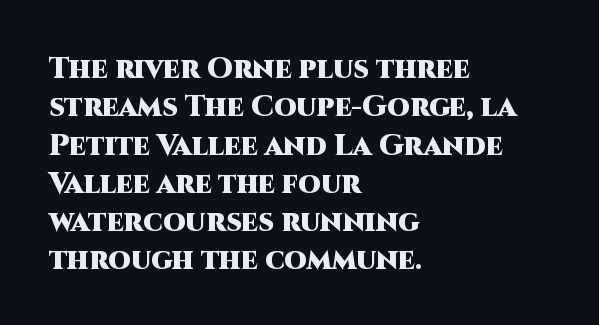
The image shows 29 px heavy sans-serif type, upright; set left-aligned, normal line spacing (1.32x), normal letter spacing, not underlined; high stroke contrast and a large x-height.
